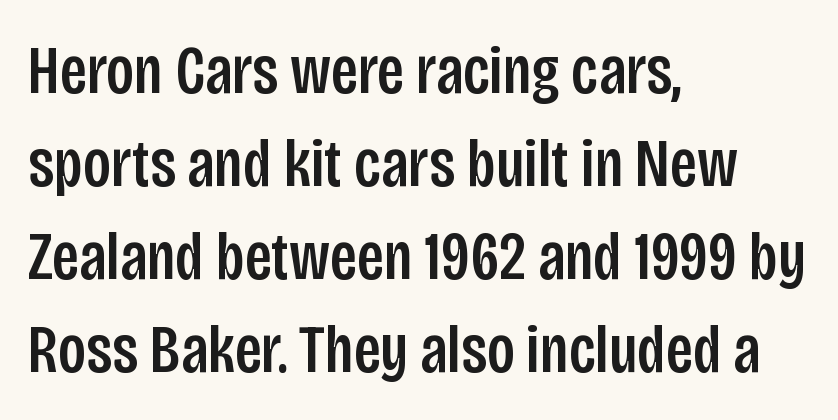
{"serif": "no", "italic": "no", "width": "condensed", "stroke_contrast": "low", "x_height": "large", "monospaced": "no", "underline": "no", "align": "left", "line_spacing": "normal", "line_spacing_ratio": 1.35, "letter_spacing": "normal", "letter_spacing_em": 0.0, "glyph_px": 69}
